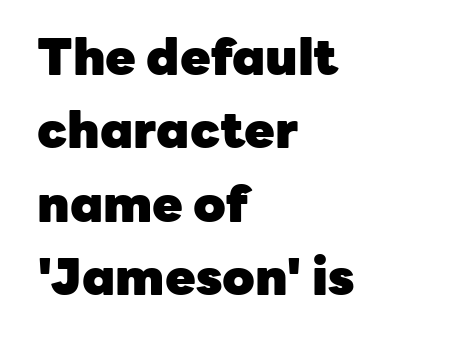
The image shows 50 px heavy sans-serif type, upright; set left-aligned, normal line spacing (1.47x), normal letter spacing, not underlined; low stroke contrast and a medium x-height.
